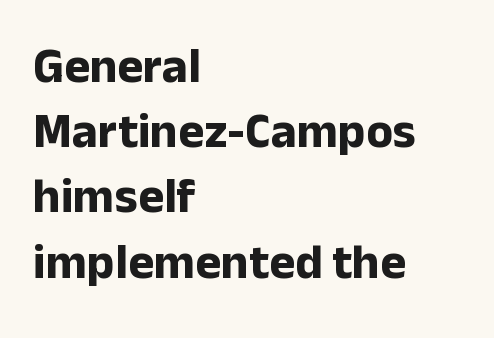
{"serif": "no", "italic": "no", "bold": "yes", "weight": "bold", "width": "normal", "stroke_contrast": "low", "x_height": "medium", "monospaced": "no", "underline": "no", "align": "left", "line_spacing": "normal", "line_spacing_ratio": 1.33, "letter_spacing": "normal", "letter_spacing_em": 0.0, "glyph_px": 49}
